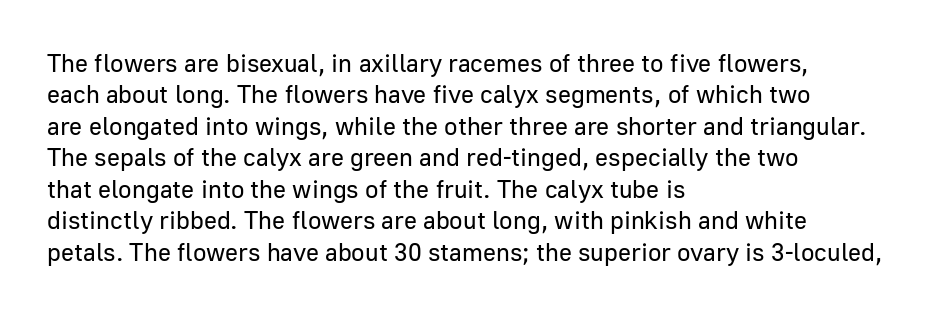
Q: Is the text bold? A: No.
Q: Is the text italic (slanted)? A: No, it is upright.
Q: Is the text underlined? A: No.
Q: How is the paragraph aligned? A: Left-aligned.
Q: Is the spacing between letters normal or unusually wide? A: Normal.
Q: Is the spacing between lines tight, normal or loose? A: Normal.
